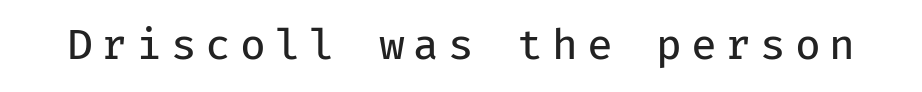
The image shows 42 px regular-weight sans-serif type, upright, monospaced; set unusually wide letter spacing (+0.21 em), not underlined; low stroke contrast and a medium x-height.
